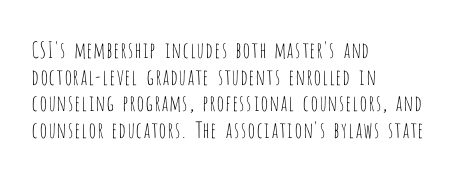
The face used here is rendered with its standard letterfit. The rag falls on the right side of this text block. The typeface has the unassuming heft of standard copy or less. Italic: no, the glyphs are upright roman.
